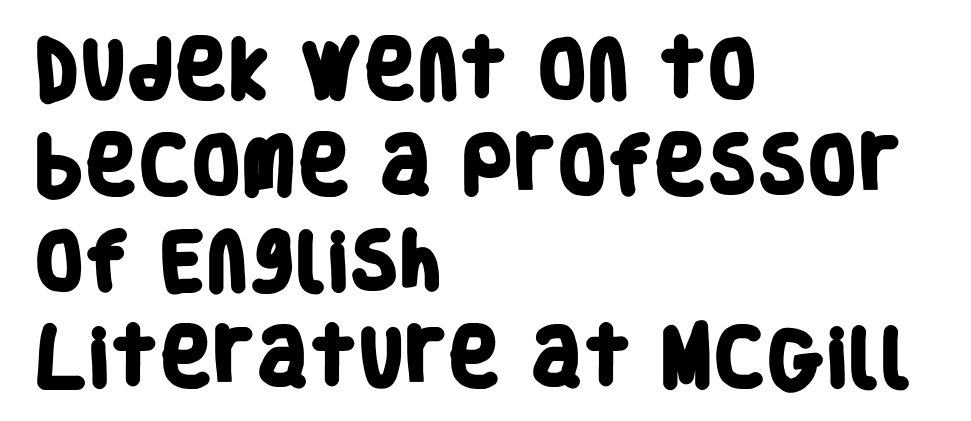
The image shows 64 px heavy, condensed sans-serif type; set left-aligned, normal line spacing (1.5x), normal letter spacing, not underlined; low stroke contrast and a large x-height.
